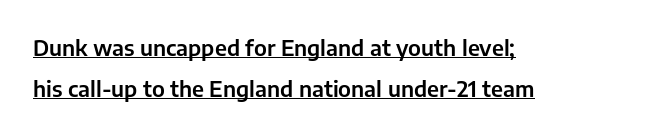
Compared with undecorated copy, this sample adds a rule below the words. The gaps between neighbouring characters are ordinary and unremarkable. Characters remain perfectly vertical along every line. Line starts are locked; line ends wander.
